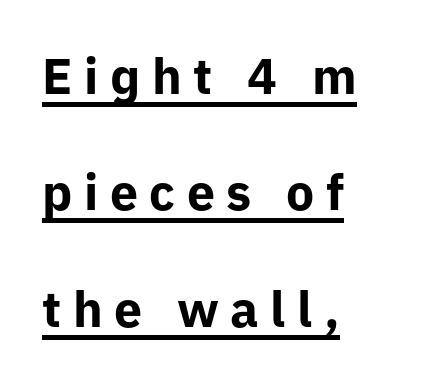
Q: Is the text bold? A: Yes.
Q: Is the text italic (slanted)? A: No, it is upright.
Q: Is the typeface a serif or a sans-serif typeface? A: Sans-serif.
Q: Is the text underlined? A: Yes.
Q: How is the paragraph aligned? A: Left-aligned.
Q: Is the spacing between letters normal or unusually wide? A: Unusually wide.
Q: Is the spacing between lines tight, normal or loose? A: Loose.
Q: Width (condensed, normal, or wide)? A: Normal.
Q: Stroke contrast? A: Low.
Q: x-height? A: Medium.
Q: Monospaced? A: No.
